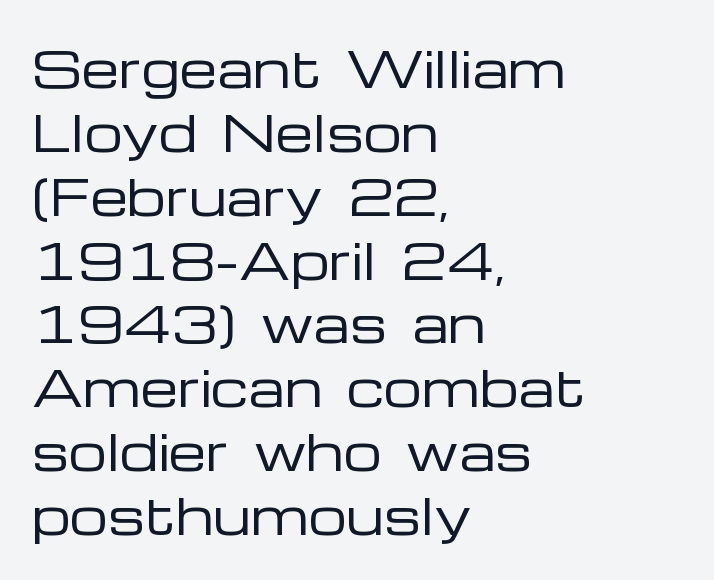
Italic? Not at all — the glyphs are vertical. Letters rest on an invisible, unmarked baseline. Does the type have serifs? No, each stem ends abruptly. Where is the straight margin? On the left.
